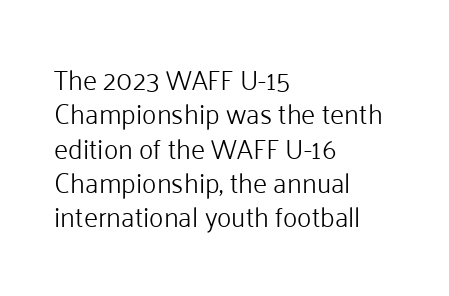
The image shows 27 px text type, upright; set left-aligned, normal line spacing (1.27x), normal letter spacing, not underlined.
